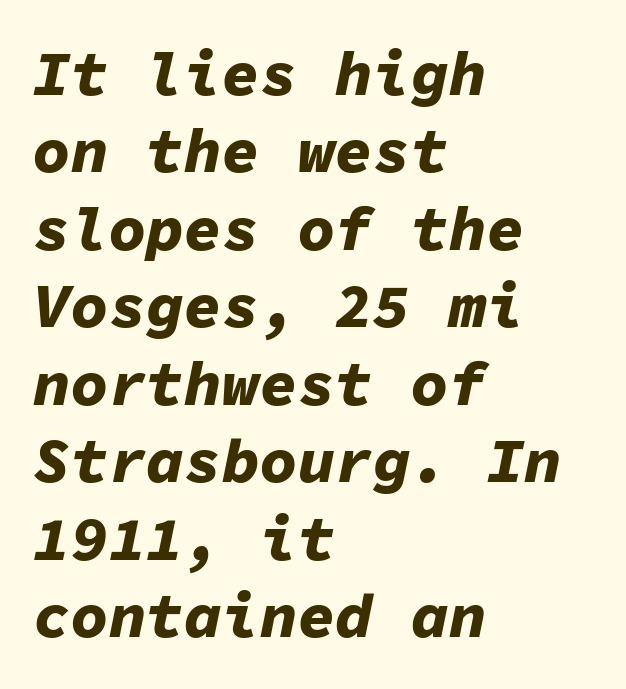
Descender tails drop into unmarked territory. The font is running at its bold setting. This sample is left-justified, so line endings fall wherever the words run out. Looking at the ascenders, they clearly lean. Honestly, the letter spacing is just normal — you wouldn't notice it.
